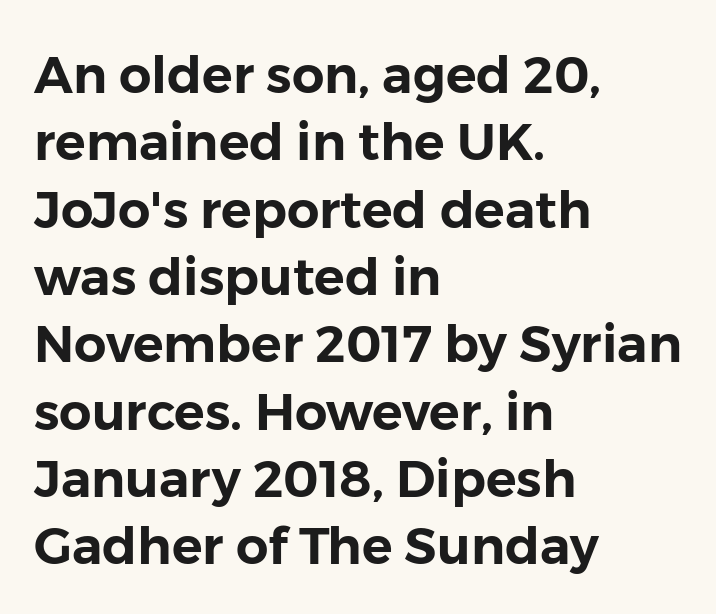
{"serif": "no", "italic": "no", "width": "normal", "stroke_contrast": "low", "x_height": "medium", "monospaced": "no", "underline": "no", "align": "left", "line_spacing": "normal", "line_spacing_ratio": 1.32, "letter_spacing": "normal", "letter_spacing_em": 0.0, "glyph_px": 51}
